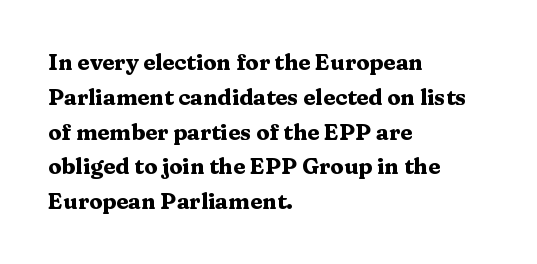
The image shows 22 px bold type, upright; set left-aligned, normal line spacing (1.58x), normal letter spacing, not underlined.
